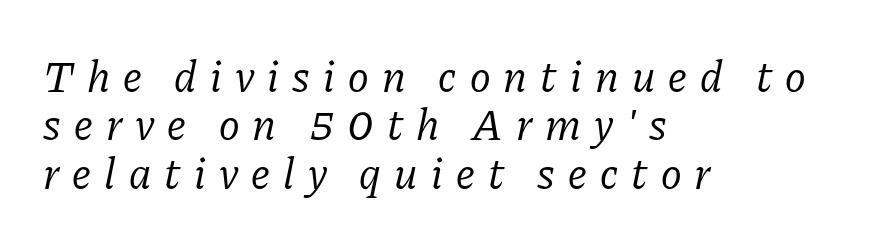
There's an unmistakable incline to the writing here. The line texture is sparse and dotted thanks to wide tracking. Unbolded letterforms with no extra heft. A serif font was chosen for this passage. Check the space under the baseline: it is left empty. If you drew a ruler down the left edge, every line would touch it.
